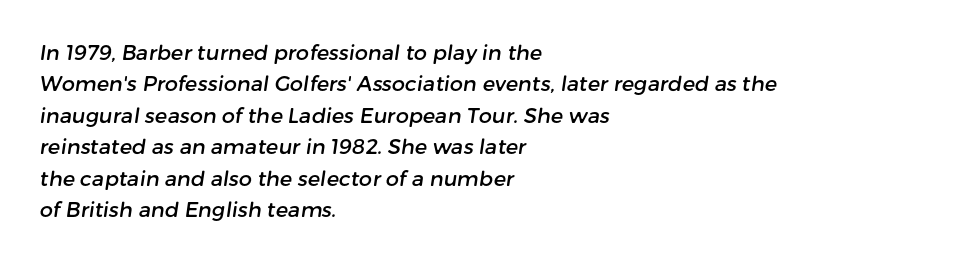
Underlining? Definitely not there. Nobody touched the tracking dial on this one. Where is the straight margin? On the left. Leading: standard.
